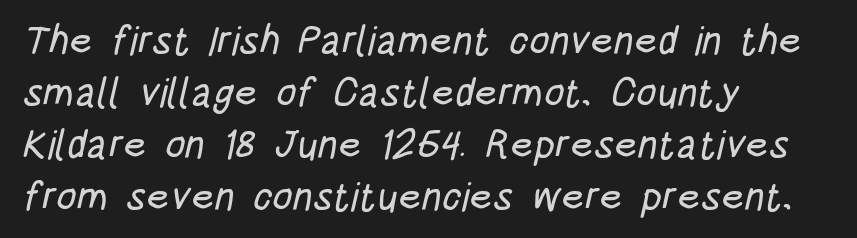
Interline gaps are of average width in this sample. Tracking value appears to be zero — textbook default spacing. Beneath every word, the page is bare. The font family rendered here belongs to the sans-serif group. Each letter keeps its own natural width here, so spacing adapts to shape.
